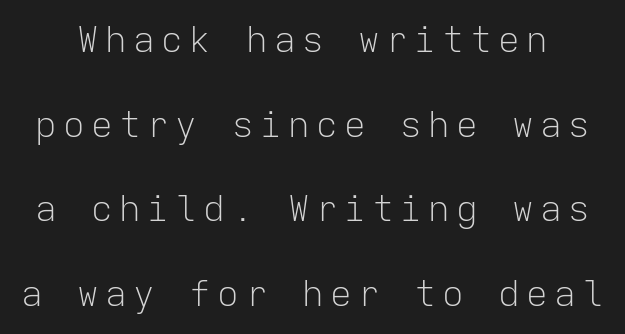
{"serif": "no", "italic": "no", "bold": "no", "weight": "light", "width": "normal", "stroke_contrast": "low", "x_height": "medium", "monospaced": "yes", "underline": "no", "line_spacing": "loose", "line_spacing_ratio": 2.35, "glyph_px": 36}
